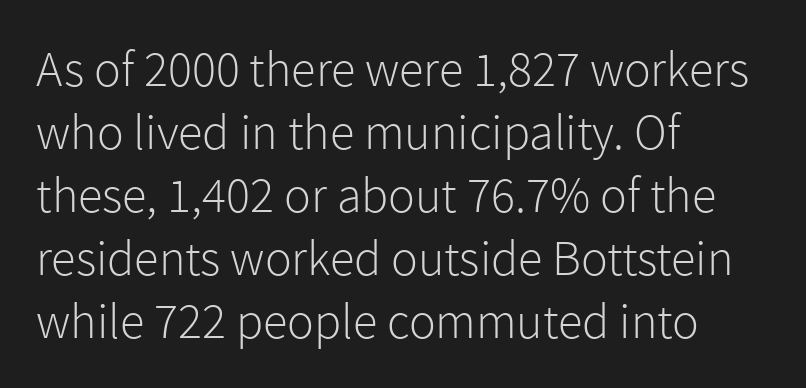
{"serif": "no", "italic": "no", "bold": "no", "weight": "light", "width": "normal", "x_height": "medium", "monospaced": "no", "underline": "no", "align": "left", "line_spacing": "normal", "line_spacing_ratio": 1.26, "letter_spacing": "normal", "letter_spacing_em": 0.0, "glyph_px": 50}
